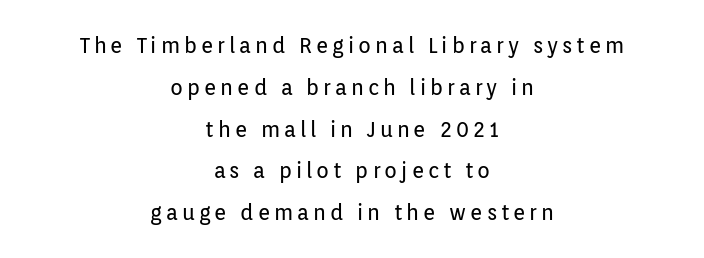
The letters stand upright; this is a roman face. Teacher's note: observe the equal gaps on both sides — that is centered alignment. Each row of text sits above clean, open space. One glance says open: line gaps are wider than usual. No letter is thick-stroked: the sample isn't bold.
